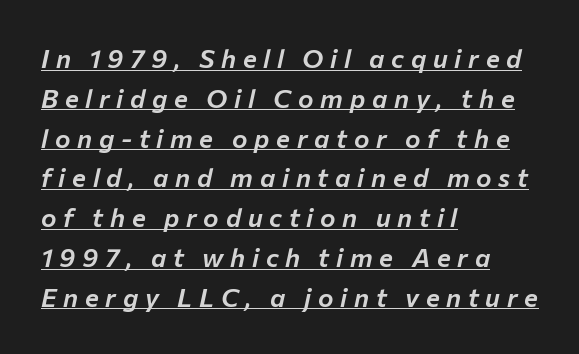
{"italic": "yes", "lean": "right", "slant_degrees": 12, "underline": "yes", "align": "left", "line_spacing": "normal", "line_spacing_ratio": 1.53, "letter_spacing": "wide", "letter_spacing_em": 0.26, "glyph_px": 26}
